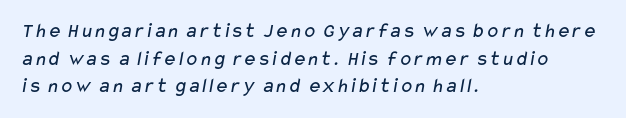
The image shows 21 px text type; set left-aligned, normal line spacing (1.31x), normal letter spacing, not underlined.
